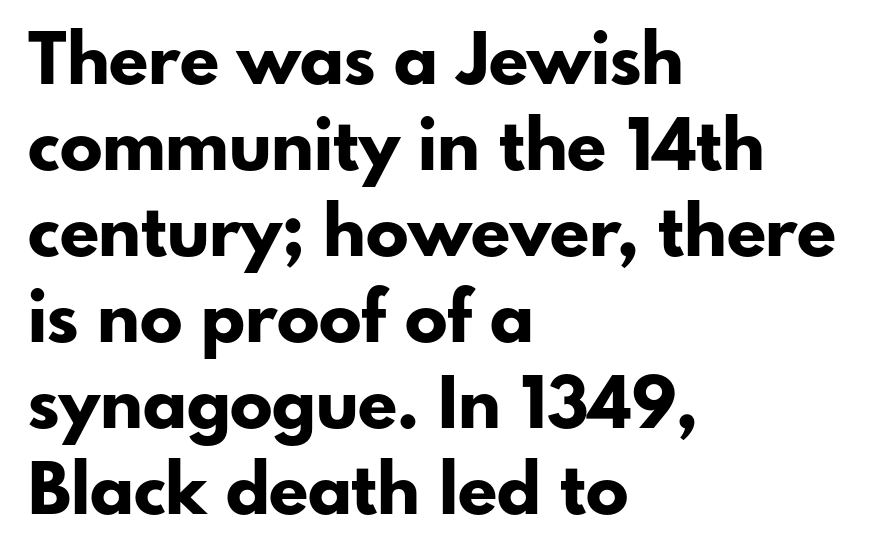
Q: Is the text bold? A: Yes.
Q: Is the text italic (slanted)? A: No, it is upright.
Q: Is the typeface a serif or a sans-serif typeface? A: Sans-serif.
Q: Is the text underlined? A: No.
Q: How is the paragraph aligned? A: Left-aligned.
Q: Is the spacing between letters normal or unusually wide? A: Normal.
Q: Width (condensed, normal, or wide)? A: Normal.
Q: Stroke contrast? A: Low.
Q: x-height? A: Small.
Q: Monospaced? A: No.
